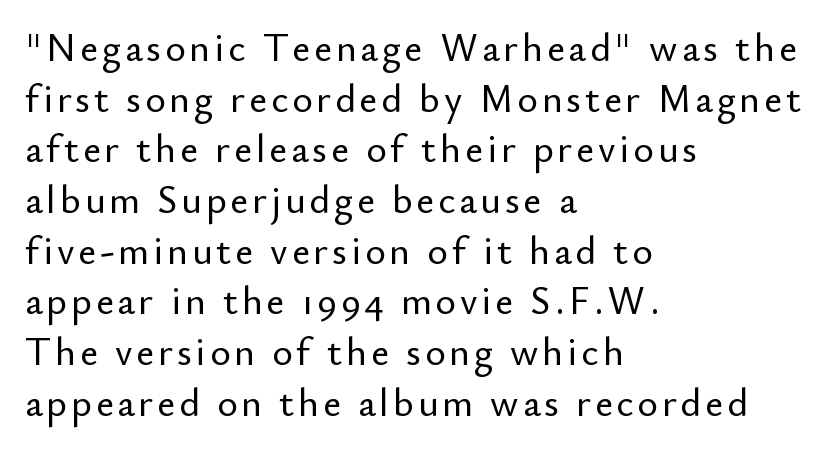
The image shows 39 px sans-serif type, upright; set left-aligned, normal line spacing (1.3x), not underlined; low stroke contrast and a small x-height.
